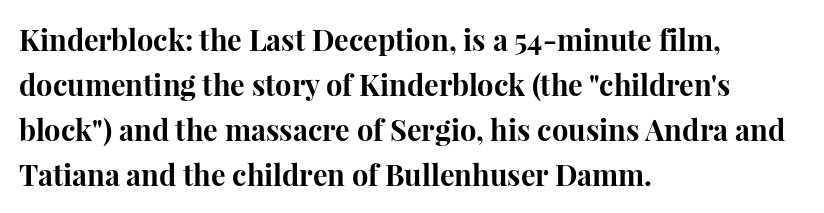
{"serif": "yes", "italic": "no", "bold": "yes", "weight": "bold", "width": "normal", "stroke_contrast": "high", "x_height": "medium", "monospaced": "no", "underline": "no", "align": "left", "line_spacing": "normal", "line_spacing_ratio": 1.55, "letter_spacing": "normal", "letter_spacing_em": 0.0, "glyph_px": 29}
